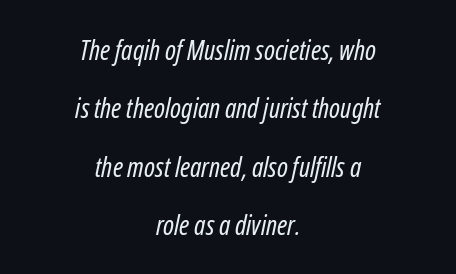
The image shows 27 px text type, italic (leaning right); set centered, loose line spacing (2.16x), normal letter spacing, not underlined.
